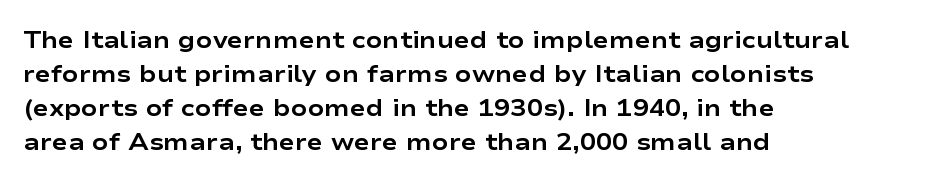
Q: Is the text bold? A: Yes.
Q: Is the text italic (slanted)? A: No, it is upright.
Q: Is the text underlined? A: No.
Q: How is the paragraph aligned? A: Left-aligned.
Q: Is the spacing between letters normal or unusually wide? A: Normal.
Q: Is the spacing between lines tight, normal or loose? A: Normal.
